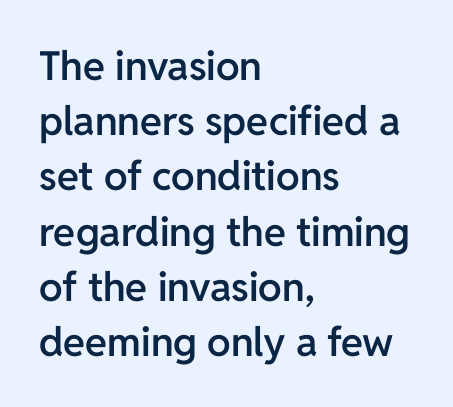
{"serif": "no", "italic": "no", "bold": "semi", "weight": "semibold", "width": "normal", "stroke_contrast": "low", "x_height": "medium", "monospaced": "no", "underline": "no", "align": "left", "line_spacing": "normal", "line_spacing_ratio": 1.38, "letter_spacing": "normal", "letter_spacing_em": 0.0, "glyph_px": 40}
